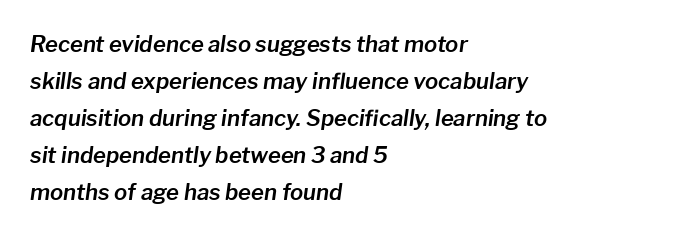
Quick note: interline space is typical. The type is set solid horizontally, with unmodified tracking. The ragged edge is on the right, which tells us the setting is flush left. The string is rendered with underlining switched off. This is oblique type, the kind used for emphasis or titles.
